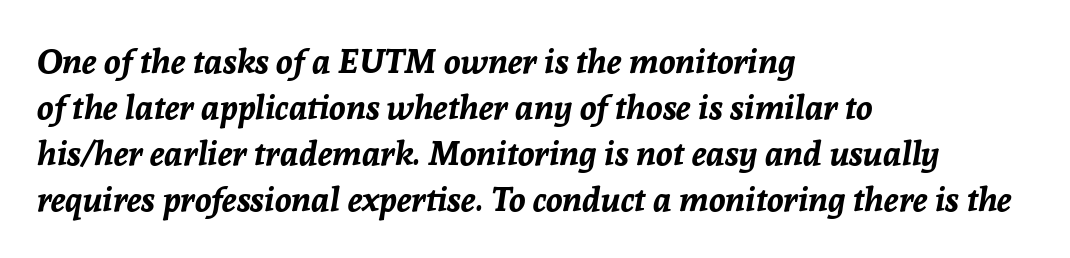
{"italic": "yes", "lean": "right", "slant_degrees": 8, "bold": "yes", "weight": "bold", "width": "normal", "stroke_contrast": "low", "x_height": "medium", "monospaced": "no", "underline": "no", "align": "left", "line_spacing": "normal", "line_spacing_ratio": 1.35, "letter_spacing": "normal", "letter_spacing_em": 0.0, "glyph_px": 34}
